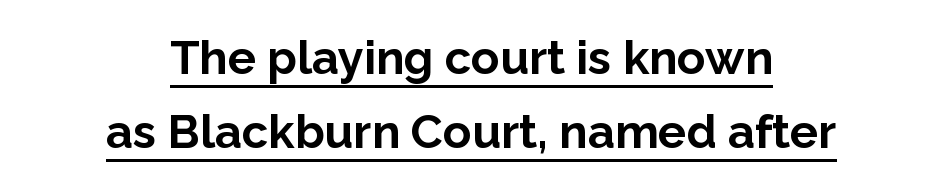
Baseline-to-baseline distance is the conventional proportion of letter height. The face used here is proportionally spaced, like ordinary book or web type. As a designer I'd log this as weight 700, bold. The specimen includes a rule beneath the text block's lines. Every character sits straight up, as roman type does.
